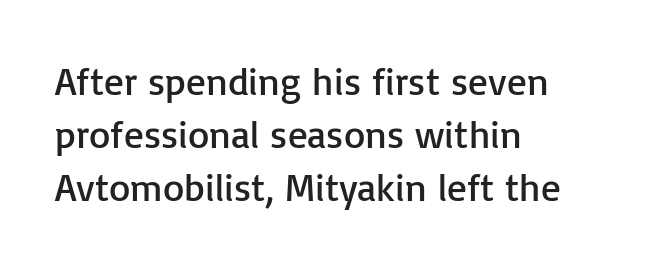
The image shows 39 px regular-weight sans-serif type, upright; set left-aligned, normal line spacing (1.36x), normal letter spacing, not underlined; low stroke contrast and a medium x-height.
